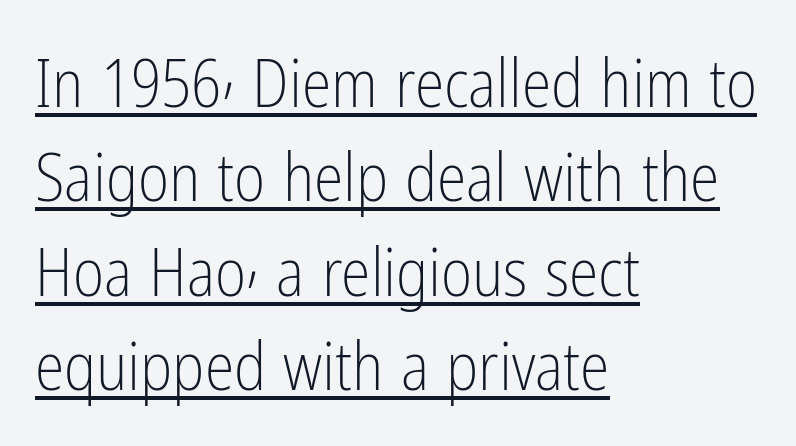
{"serif": "no", "italic": "no", "bold": "no", "weight": "light", "width": "condensed", "stroke_contrast": "low", "x_height": "medium", "monospaced": "no", "underline": "yes", "align": "left", "line_spacing": "normal", "line_spacing_ratio": 1.41, "letter_spacing": "normal", "letter_spacing_em": 0.0, "glyph_px": 67}
